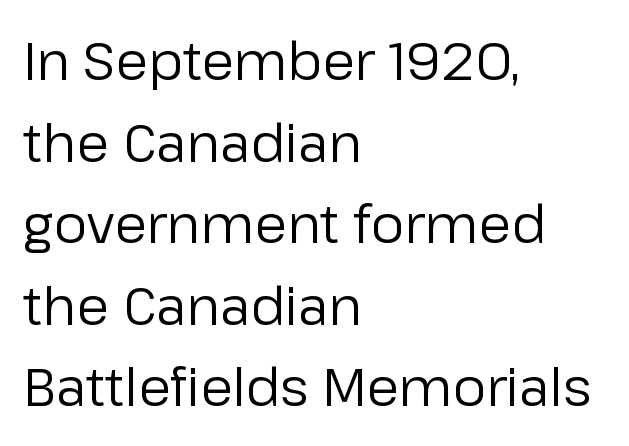
Only glyphs here, with clear space below each row. Type style note: lacks serifs. Where is the straight margin? On the left. Is this a fixed-width face? No — the glyphs have proportional, varying widths.
